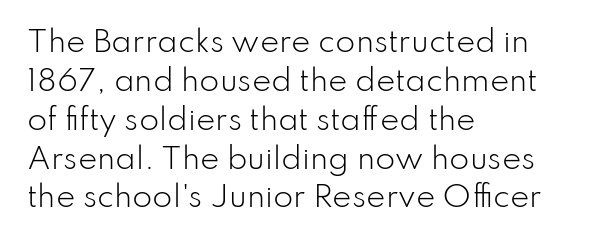
The image shows 29 px light sans-serif type, upright; set left-aligned, normal line spacing (1.34x), normal letter spacing, not underlined; low stroke contrast and a small x-height.
